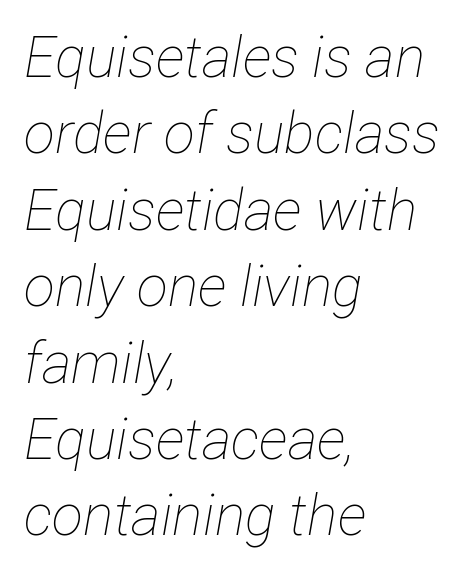
The tracking reads as untouched default to a designer's eye. Think standard paragraph weight, or any step lighter than that. Baseline-to-baseline distance is the conventional proportion of letter height. Each row of text sits above clean, open space. Observe the lean: these are italic letterforms. Each line starts at the same left margin while the right side varies.
